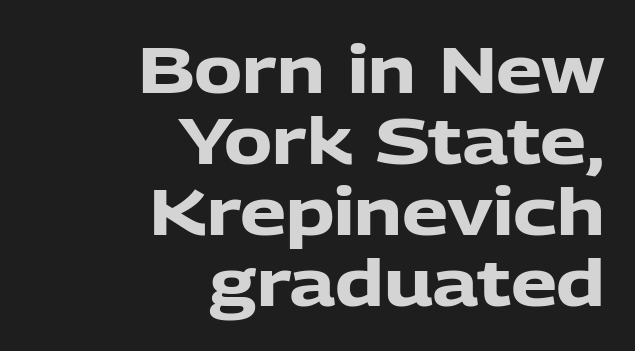
Q: Is the text bold? A: Yes.
Q: Is the text italic (slanted)? A: No, it is upright.
Q: Is the typeface a serif or a sans-serif typeface? A: Sans-serif.
Q: Is the text underlined? A: No.
Q: How is the paragraph aligned? A: Right-aligned.
Q: Is the spacing between letters normal or unusually wide? A: Normal.
Q: Is the spacing between lines tight, normal or loose? A: Tight.
Q: Width (condensed, normal, or wide)? A: Normal.
Q: Stroke contrast? A: Low.
Q: x-height? A: Medium.
Q: Monospaced? A: No.
